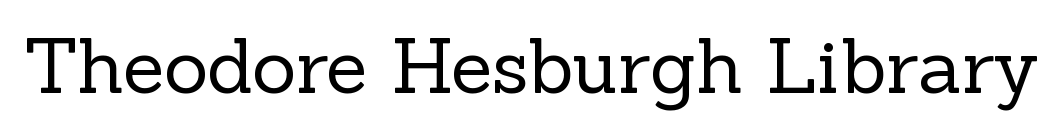
{"serif": "yes", "italic": "no", "bold": "no", "weight": "regular", "width": "normal", "x_height": "medium", "monospaced": "no", "underline": "no", "letter_spacing": "normal", "letter_spacing_em": 0.0, "glyph_px": 76}
